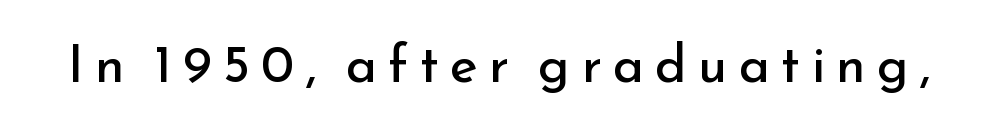
The image shows 53 px regular-weight sans-serif type, upright; set unusually wide letter spacing (+0.21 em), not underlined; low stroke contrast and a small x-height.
